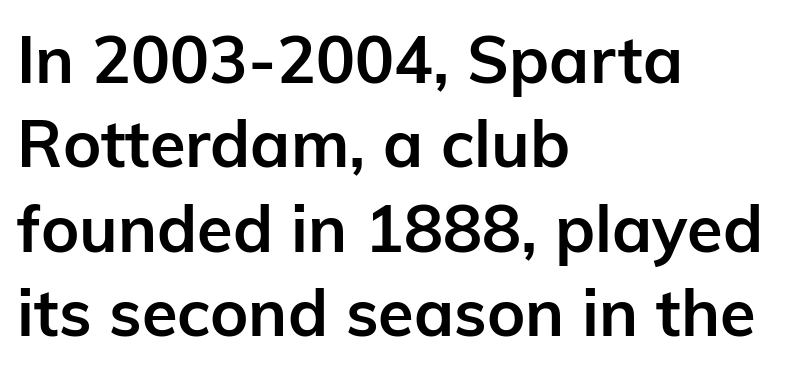
{"serif": "no", "italic": "no", "bold": "yes", "weight": "semibold", "width": "normal", "stroke_contrast": "low", "x_height": "medium", "monospaced": "no", "underline": "no", "align": "left", "line_spacing": "normal", "line_spacing_ratio": 1.3, "letter_spacing": "normal", "letter_spacing_em": 0.0, "glyph_px": 65}
